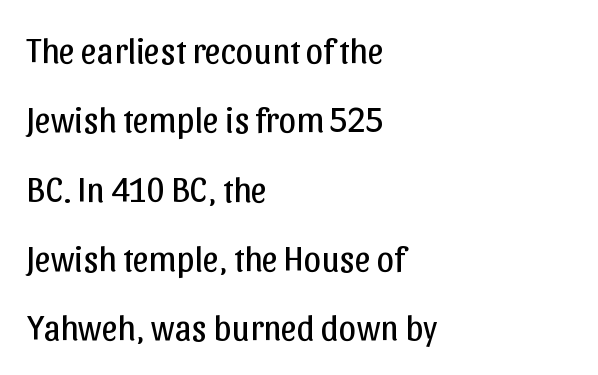
Q: Is the text bold? A: No.
Q: Is the text italic (slanted)? A: No, it is upright.
Q: Is the typeface a serif or a sans-serif typeface? A: Sans-serif.
Q: Is the text underlined? A: No.
Q: How is the paragraph aligned? A: Left-aligned.
Q: Is the spacing between letters normal or unusually wide? A: Normal.
Q: Is the spacing between lines tight, normal or loose? A: Loose.
Q: Width (condensed, normal, or wide)? A: Normal.
Q: Stroke contrast? A: Low.
Q: x-height? A: Medium.
Q: Monospaced? A: No.
